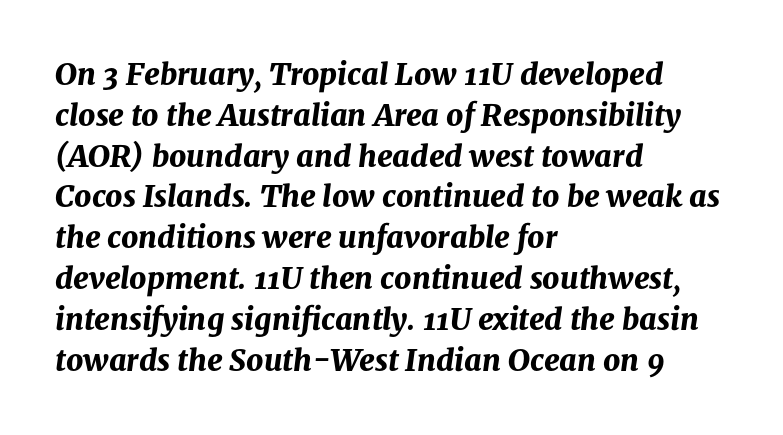
The whole block is typeset with a tilt. No word sits above an underline. Default kerning and tracking; the words read as compact shapes. Notice how the passage keeps a crisp vertical edge on the left only. Compared with typical paragraphs, the rows here are spaced about the same.
